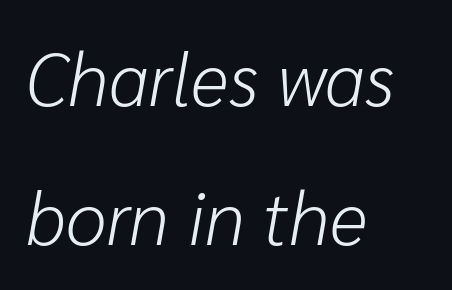
The image shows 74 px light type, italic (leaning right); set left-aligned, line spacing 1.88x, normal letter spacing, not underlined; low stroke contrast and a medium x-height.
